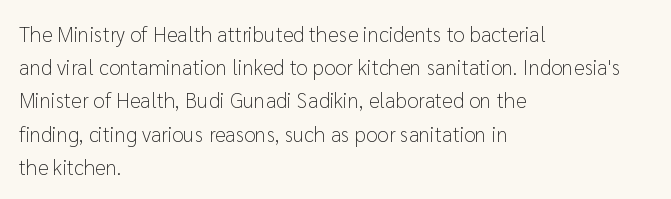
The image shows 21 px text type, upright; set left-aligned, normal line spacing (1.58x), normal letter spacing, not underlined.
